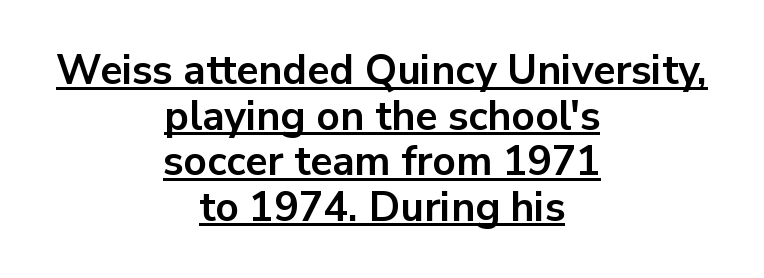
The image shows 41 px bold sans-serif type, upright; set centered, tight line spacing (1.11x), normal letter spacing, underlined; low stroke contrast and a medium x-height.
